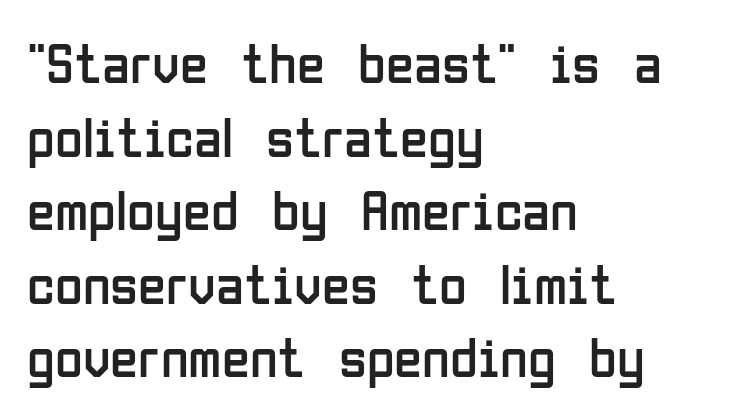
Q: Is the text bold? A: No.
Q: Is the text italic (slanted)? A: No, it is upright.
Q: Is the typeface a serif or a sans-serif typeface? A: Sans-serif.
Q: Is the text underlined? A: No.
Q: How is the paragraph aligned? A: Left-aligned.
Q: Is the spacing between letters normal or unusually wide? A: Normal.
Q: Is the spacing between lines tight, normal or loose? A: Normal.
Q: Width (condensed, normal, or wide)? A: Condensed.
Q: Stroke contrast? A: Low.
Q: x-height? A: Medium.
Q: Monospaced? A: No.
